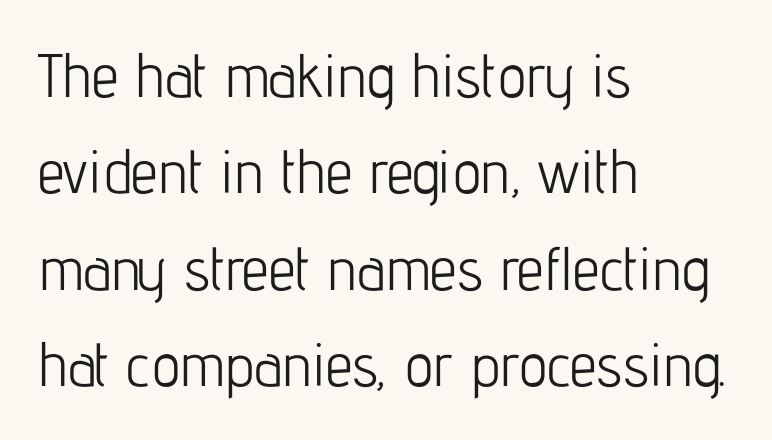
This is the regular roman posture of the typeface. The passage shown is typed in a proportional face where columns would drift. Classification — sans serif. Any mark beneath the type? The region is blank.
